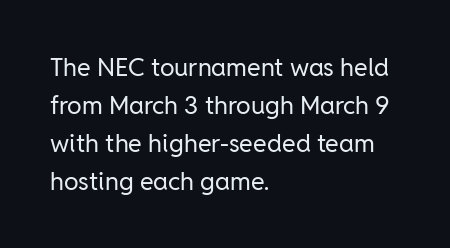
Q: Is the text bold? A: No.
Q: Is the text italic (slanted)? A: No, it is upright.
Q: Is the text underlined? A: No.
Q: How is the paragraph aligned? A: Left-aligned.
Q: Is the spacing between letters normal or unusually wide? A: Normal.
Q: Is the spacing between lines tight, normal or loose? A: Normal.
